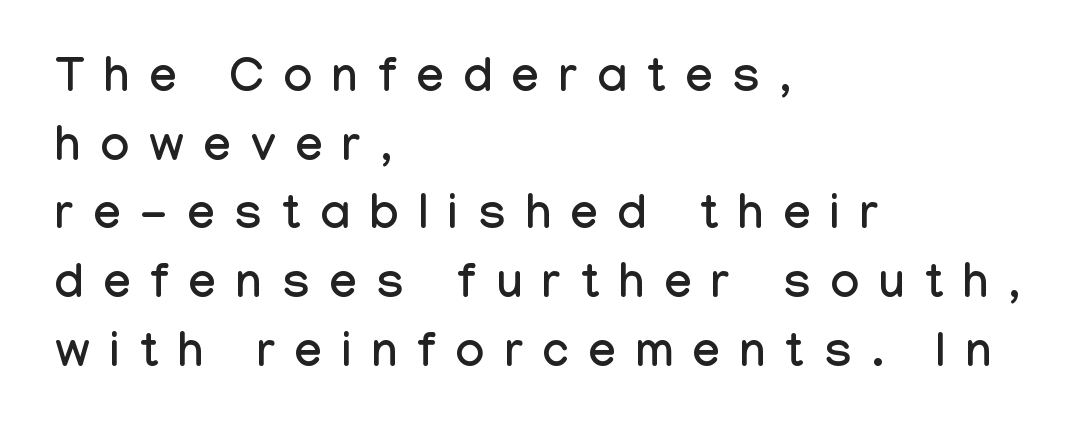
{"serif": "no", "italic": "no", "width": "condensed", "stroke_contrast": "low", "x_height": "medium", "monospaced": "no", "underline": "no", "align": "left", "line_spacing": "normal", "line_spacing_ratio": 1.43, "letter_spacing": "wide", "letter_spacing_em": 0.42, "glyph_px": 48}
